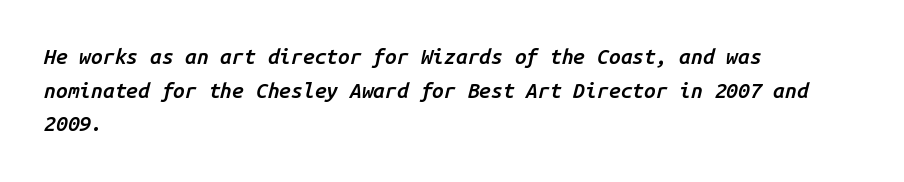
Typographic density is moderately raised because the face is semibold. Quick note: interline space is typical. It's the slanting kind of type. Horizontal alignment here is leftward, the default for most running prose. These lines keep a tight, regular rhythm from letter to letter. Rule under the text: the space is simply empty.
